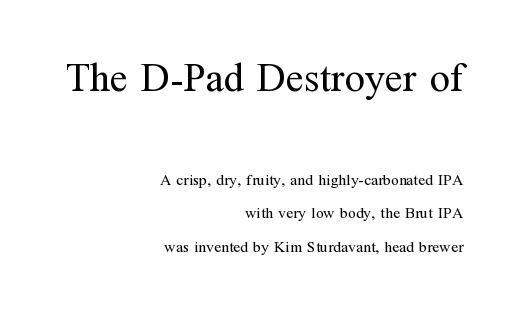
The image shows 41 px regular-weight serif type, upright; set right-aligned, loose line spacing (2.1x), normal letter spacing, not underlined; the first (top) block is 2.56x larger; medium stroke contrast and a medium x-height.
